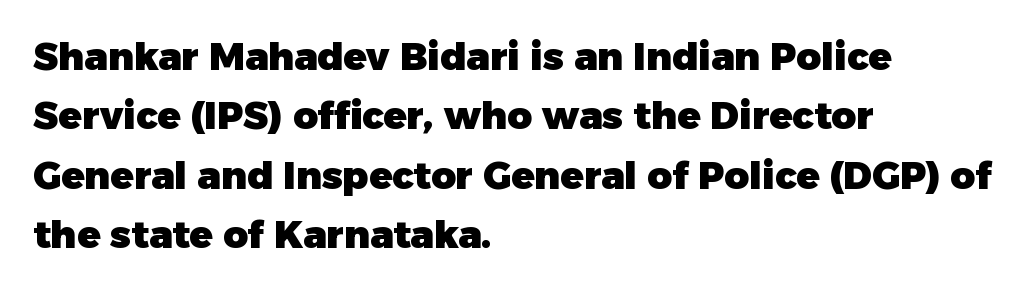
{"serif": "no", "italic": "no", "bold": "yes", "weight": "heavy", "width": "normal", "stroke_contrast": "low", "x_height": "medium", "monospaced": "no", "underline": "no", "align": "left", "line_spacing": "normal", "line_spacing_ratio": 1.56, "letter_spacing": "normal", "letter_spacing_em": 0.0, "glyph_px": 38}
